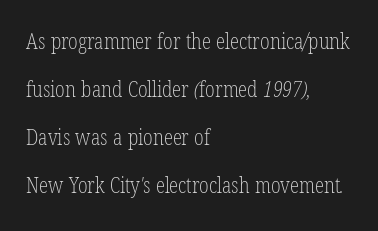
{"bold": "no", "underline": "no", "align": "left", "line_spacing": "loose", "line_spacing_ratio": 2.29, "letter_spacing": "normal", "letter_spacing_em": 0.0, "glyph_px": 21}
